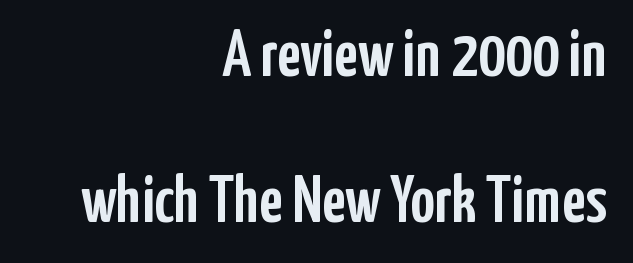
{"serif": "no", "italic": "no", "width": "condensed", "stroke_contrast": "low", "x_height": "medium", "monospaced": "no", "underline": "no", "align": "right", "line_spacing": "loose", "line_spacing_ratio": 2.18, "letter_spacing": "normal", "letter_spacing_em": 0.0, "glyph_px": 67}
